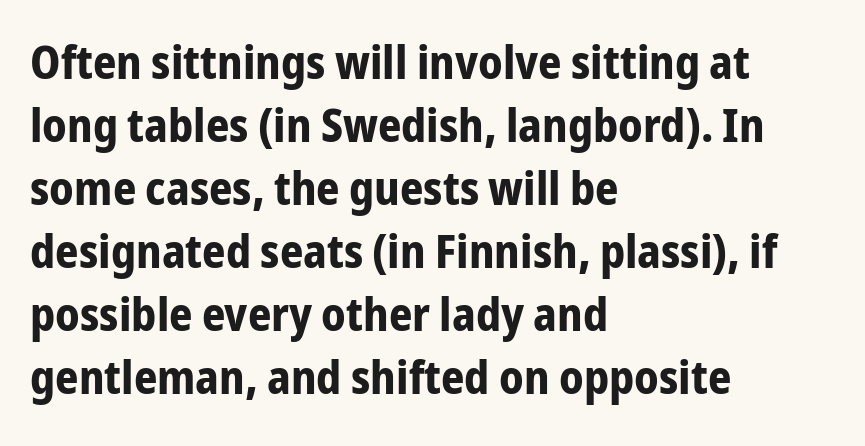
The image shows 46 px bold, condensed sans-serif type, upright; set left-aligned, normal line spacing (1.37x), normal letter spacing, not underlined; low stroke contrast and a medium x-height.
